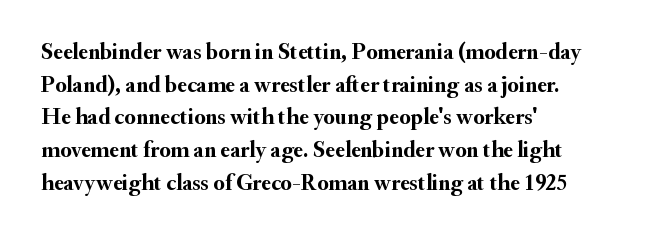
The image shows 23 px bold type, upright; set left-aligned, normal line spacing (1.42x), normal letter spacing, not underlined.
